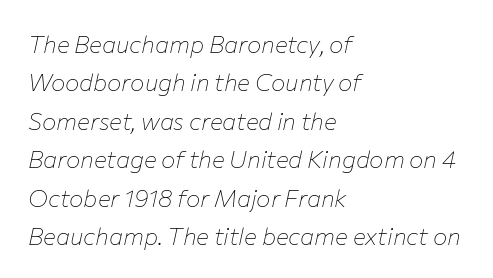
Nothing unusual about the tracking: characters are spaced as the font intends. Counters stay open thanks to moderate or lighter strokes. Regular leading. There's an unmistakable incline to the writing here. These lines stack with their left ends in a neat column.
